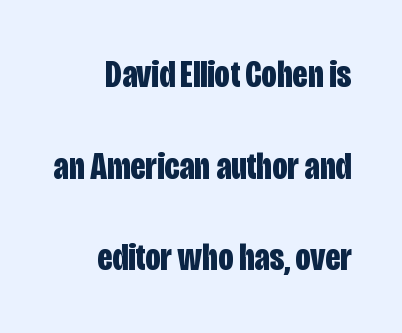
{"serif": "no", "italic": "no", "bold": "yes", "weight": "bold", "width": "condensed", "stroke_contrast": "low", "x_height": "large", "monospaced": "no", "underline": "no", "align": "right", "line_spacing": "loose", "line_spacing_ratio": 2.41, "letter_spacing": "normal", "letter_spacing_em": 0.0, "glyph_px": 38}
